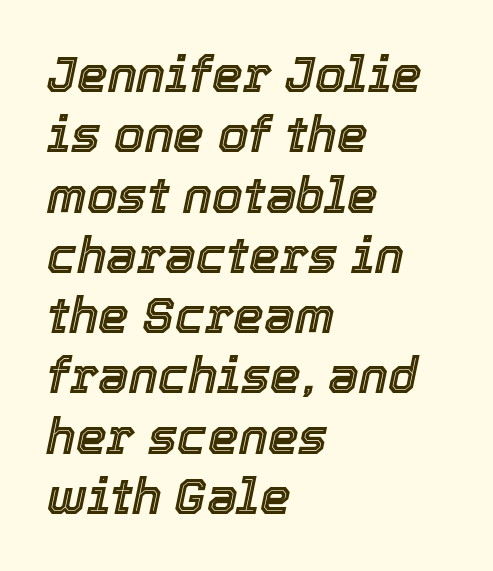
Q: Is the text italic (slanted)? A: Yes, it leans right by about 12 degrees.
Q: Is the text underlined? A: No.
Q: How is the paragraph aligned? A: Left-aligned.
Q: Is the spacing between letters normal or unusually wide? A: Normal.
Q: Width (condensed, normal, or wide)? A: Normal.
Q: x-height? A: Medium.
Q: Monospaced? A: No.
